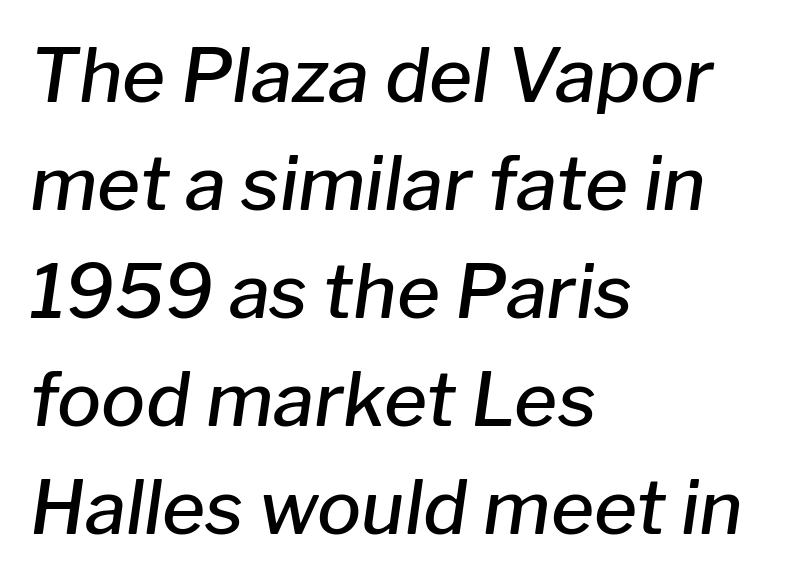
{"italic": "yes", "lean": "right", "slant_degrees": 8, "bold": "semi", "weight": "semibold", "width": "normal", "stroke_contrast": "low", "x_height": "medium", "monospaced": "no", "underline": "no", "align": "left", "line_spacing": "normal", "line_spacing_ratio": 1.46, "letter_spacing": "normal", "letter_spacing_em": 0.0, "glyph_px": 74}
